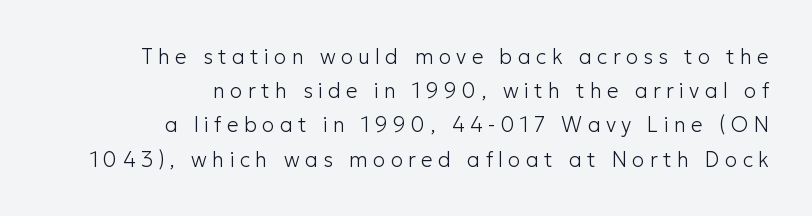
Every character sits straight up, as roman type does. You could only call the tracking loose — the letters float apart. The font is comparable to plain body text, perhaps lighter. Lines of text with bare space underneath. A typesetter would call this leading conventional body-copy spacing. Layout note: lines flush right.
